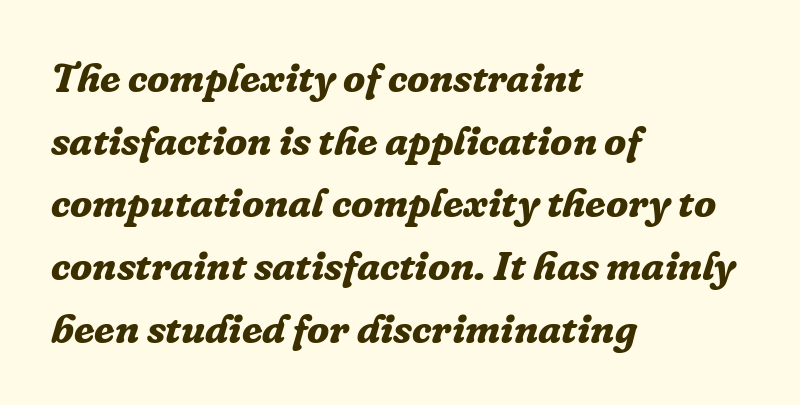
Varying glyph widths throughout — classic text-font behaviour. This sample uses an oblique cut, with every glyph tilted off the vertical. The glyphs have the mass of a bold cut. The text block is weighted toward the left margin, trailing off unevenly rightward. What kind of face is this? One with serifs.
